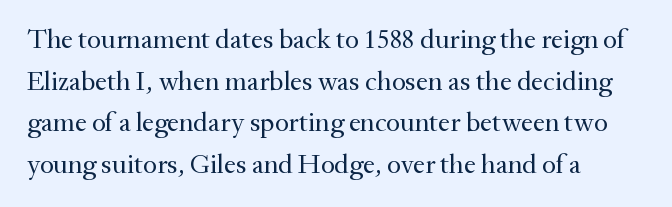
The image shows 27 px text type, upright; set left-aligned, normal line spacing (1.54x), normal letter spacing, not underlined.
